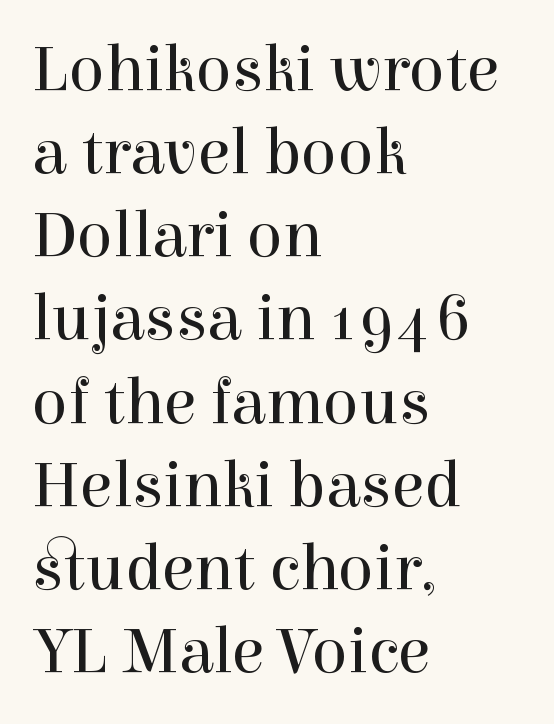
{"serif": "yes", "italic": "no", "bold": "no", "weight": "regular", "width": "normal", "x_height": "medium", "monospaced": "no", "underline": "no", "align": "left", "line_spacing": "normal", "line_spacing_ratio": 1.26, "letter_spacing": "normal", "letter_spacing_em": 0.0, "glyph_px": 66}
